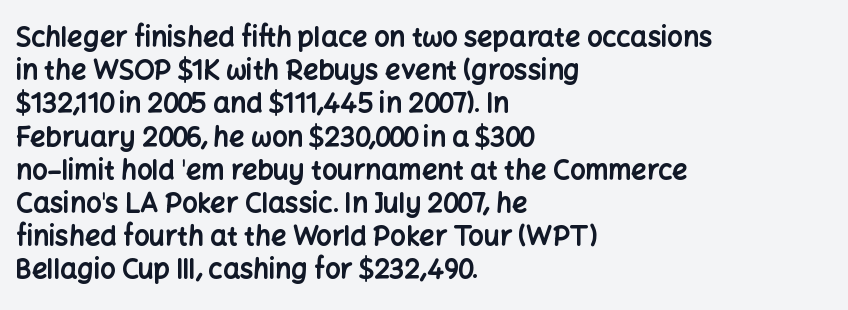
{"italic": "no", "bold": "yes", "underline": "no", "align": "left", "line_spacing_ratio": 1.23, "letter_spacing": "normal", "letter_spacing_em": 0.0, "glyph_px": 27}
